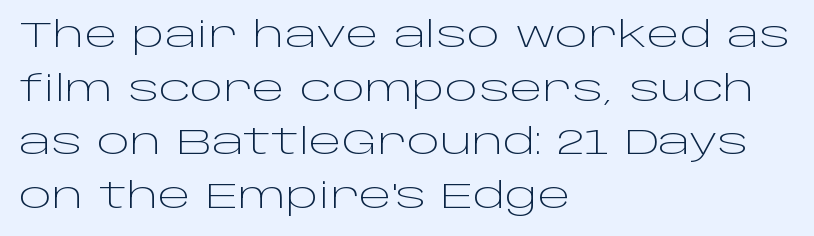
The designer went with a sans here, leaving each stem footless. A classic flush-left, rag-right setting is used for this passage. These lines sit exactly where default settings would place them. The space directly below the letters is spotless.
